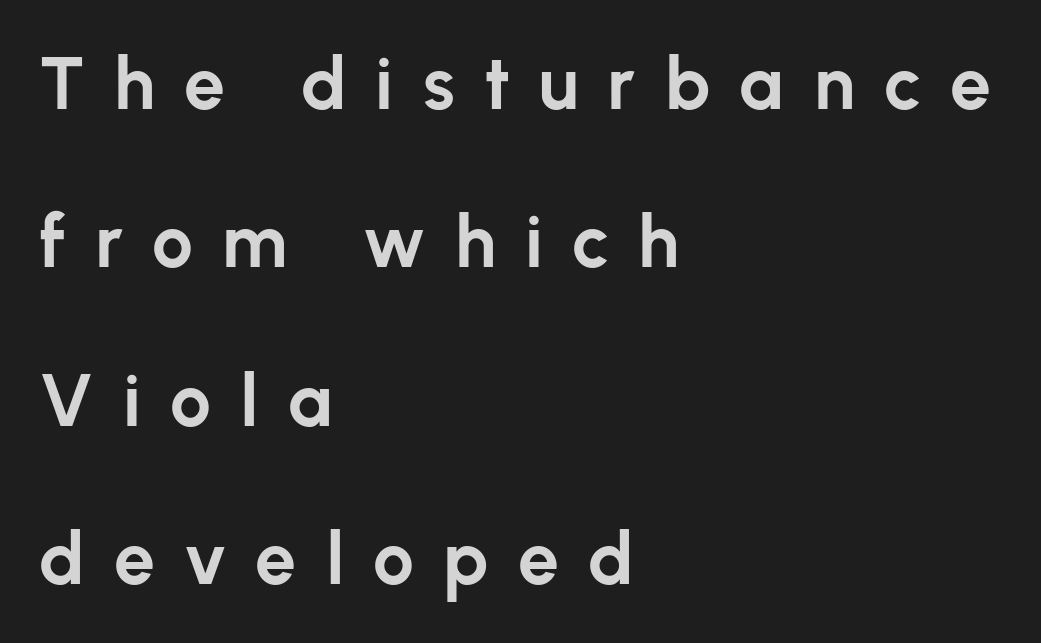
Q: Is the text bold? A: Yes.
Q: Is the text italic (slanted)? A: No, it is upright.
Q: Is the typeface a serif or a sans-serif typeface? A: Sans-serif.
Q: Is the text underlined? A: No.
Q: How is the paragraph aligned? A: Left-aligned.
Q: Is the spacing between letters normal or unusually wide? A: Unusually wide.
Q: Is the spacing between lines tight, normal or loose? A: Loose.
Q: Width (condensed, normal, or wide)? A: Normal.
Q: Stroke contrast? A: Low.
Q: x-height? A: Medium.
Q: Monospaced? A: No.
